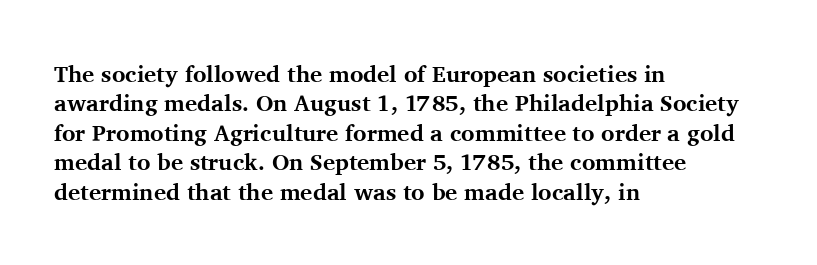
The image shows 23 px bold type, upright; set left-aligned, normal line spacing (1.28x), normal letter spacing, not underlined.
